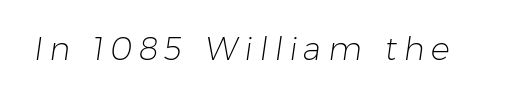
No word sits above an underline. Grotesque or geometric, the face here clearly has no serifs. No extra ink here — the face is not bold. The face used here is proportionally spaced, like ordinary book or web type. Short note: letters widely spaced.
